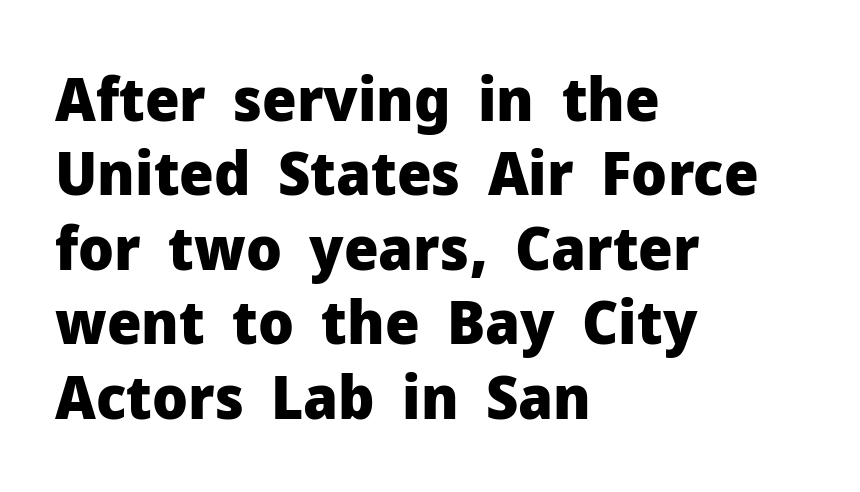
A typesetter would call this proportional, since set widths differ per character. Words appear dense and cohesive because spacing is normal. Is the block centered? No — it sits flush against the left margin. The axis of the letterforms is exactly vertical. The face used here is a sans, in the tradition of grotesques and geometrics.
